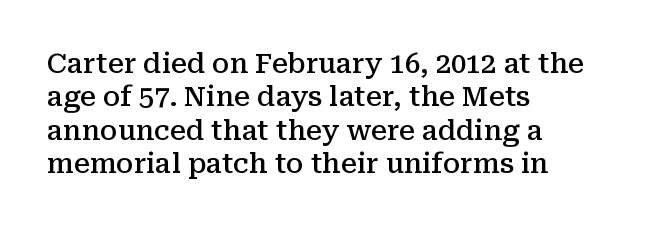
Q: Is the text bold? A: Semi-bold.
Q: Is the text italic (slanted)? A: No, it is upright.
Q: Is the text underlined? A: No.
Q: How is the paragraph aligned? A: Left-aligned.
Q: Is the spacing between letters normal or unusually wide? A: Normal.
